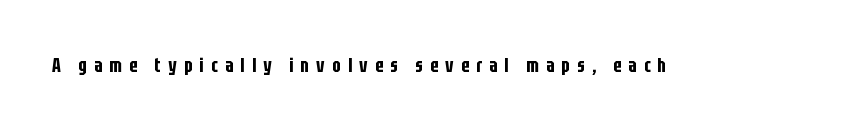
Q: Is the text italic (slanted)? A: No, it is upright.
Q: Is the text underlined? A: No.
Q: Is the spacing between letters normal or unusually wide? A: Unusually wide.
